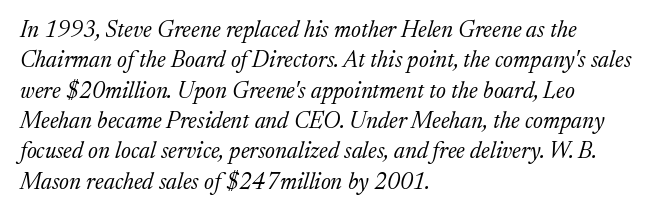
Q: Is the text bold? A: No.
Q: Is the text italic (slanted)? A: Yes, it leans right by about 17 degrees.
Q: Is the text underlined? A: No.
Q: How is the paragraph aligned? A: Left-aligned.
Q: Is the spacing between letters normal or unusually wide? A: Normal.
Q: Is the spacing between lines tight, normal or loose? A: Normal.
